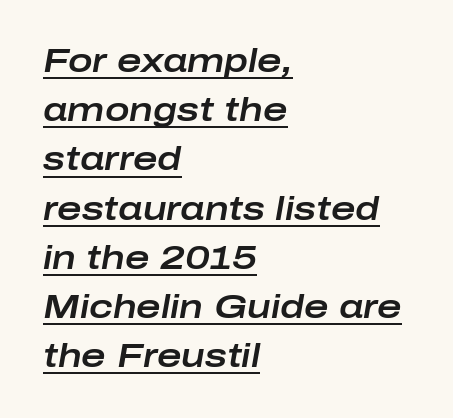
{"italic": "yes", "lean": "right", "slant_degrees": 10, "width": "wide", "stroke_contrast": "low", "x_height": "medium", "monospaced": "no", "underline": "yes", "align": "left", "line_spacing": "normal", "line_spacing_ratio": 1.49, "letter_spacing": "normal", "letter_spacing_em": 0.0, "glyph_px": 33}
